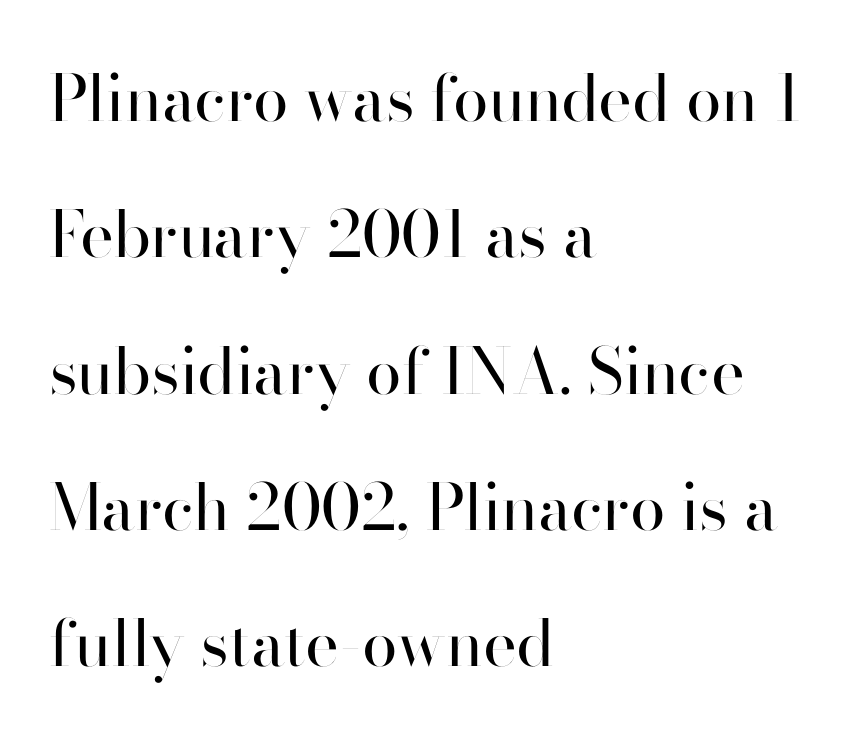
These lines are set flush left with a ragged right edge. Only glyphs here, with clear space below each row. This sample has the flowing, uneven cadence of proportional lettering. The font's upright variant was chosen for this text. What kind of face is this? One without serifs — a sans.
